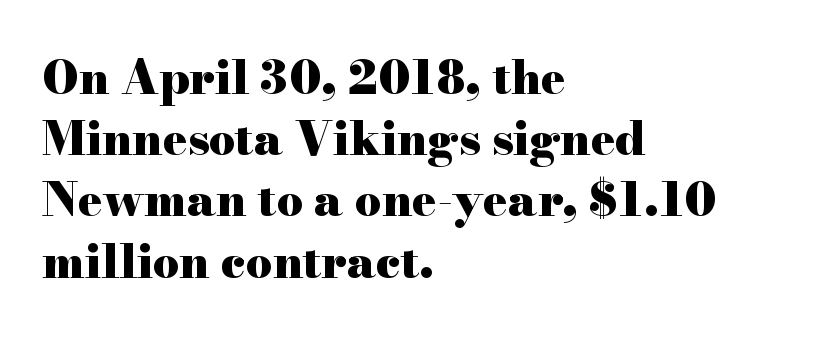
No extra tracking has been applied to these lines. Check under the words: just untouched page. Casual observation: everything's shoved over to the left. Its strokes are broad and dark, the hallmark of bold type.
